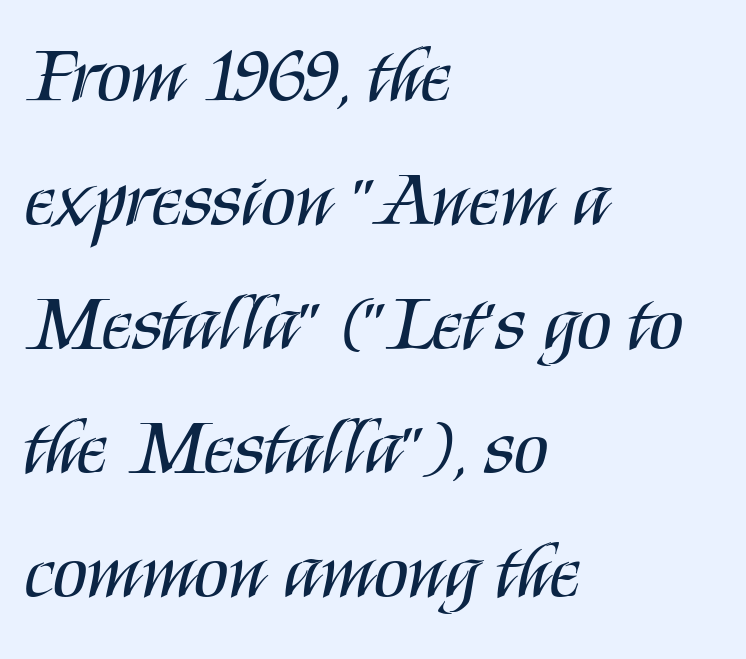
Q: Is the text bold? A: No.
Q: Is the text italic (slanted)? A: Yes.
Q: Is the typeface a serif or a sans-serif typeface? A: Sans-serif.
Q: Is the text underlined? A: No.
Q: How is the paragraph aligned? A: Left-aligned.
Q: Is the spacing between letters normal or unusually wide? A: Normal.
Q: Is the spacing between lines tight, normal or loose? A: Normal.
Q: Width (condensed, normal, or wide)? A: Condensed.
Q: Stroke contrast? A: Medium.
Q: x-height? A: Large.
Q: Monospaced? A: No.
